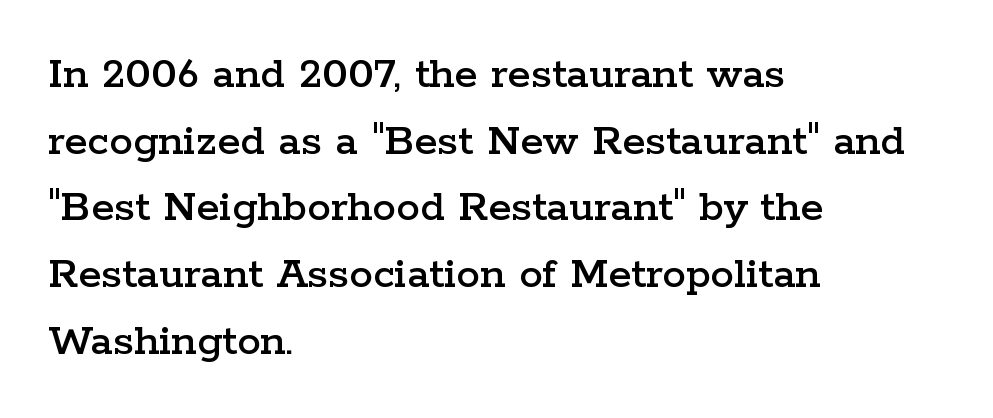
Students, note that the glyphs here touch the page at normal intervals. What's the leading like? Ordinary, nothing unusual. Style check: upright. Each line starts at the same left margin while the right side varies. Think of a printed novel: that variable character pitch is what you see here. The gap between lines stays unmarked.
